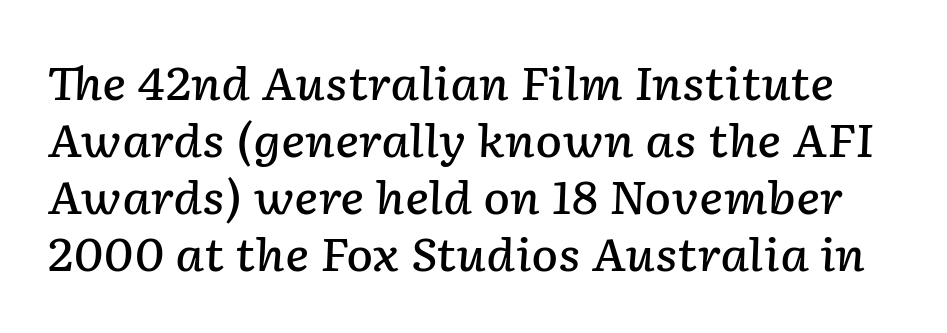
The space between consecutive lines is moderate. Note the varied advance widths — an 'i' is clearly narrower than an 'm'. The strip under each line holds only bare page. There is no visible air inserted between adjacent glyphs. The glyphs look as if they've been sheared to an angle.
